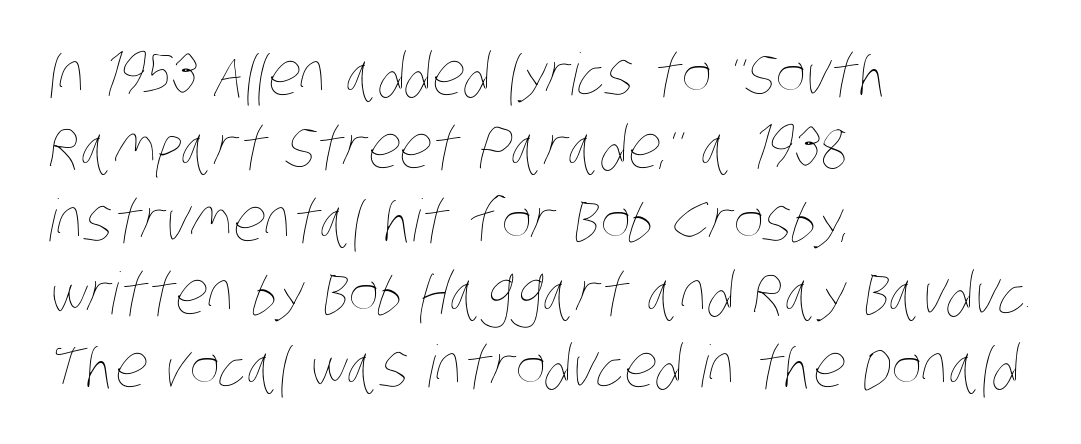
Q: Is the text bold? A: No.
Q: Is the text underlined? A: No.
Q: How is the paragraph aligned? A: Left-aligned.
Q: Is the spacing between letters normal or unusually wide? A: Normal.
Q: Is the spacing between lines tight, normal or loose? A: Normal.
Q: Width (condensed, normal, or wide)? A: Condensed.
Q: Stroke contrast? A: Low.
Q: x-height? A: Large.
Q: Monospaced? A: No.
